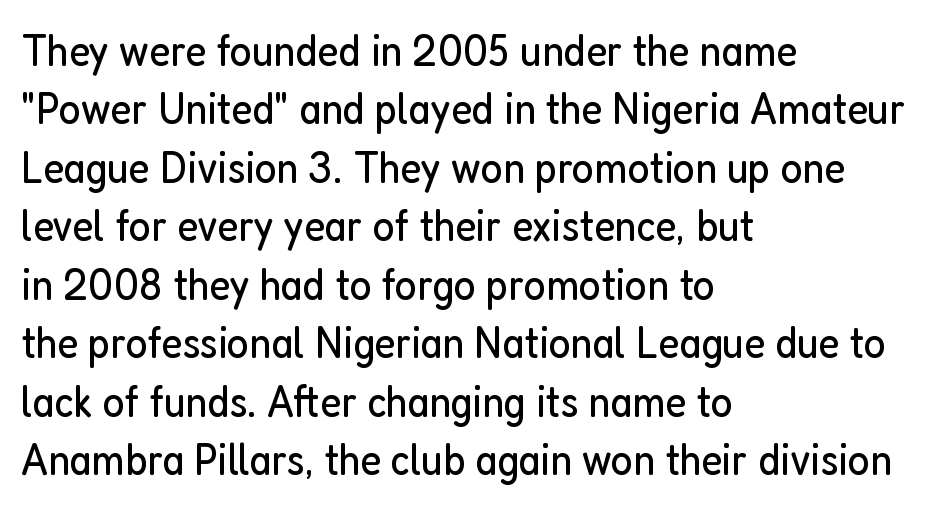
Spacing between characters is what you'd get straight out of the box. Where is the straight margin? On the left. The lines sit at an ordinary, default distance from one another. Tall strokes in this sample are plumb rather than angled.
